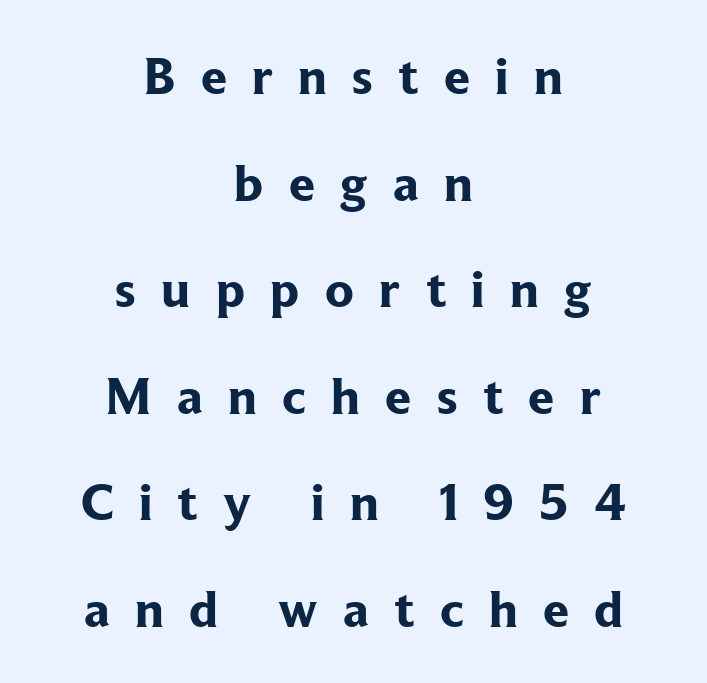
Q: Is the text bold? A: Yes.
Q: Is the text italic (slanted)? A: No, it is upright.
Q: Is the typeface a serif or a sans-serif typeface? A: Serif.
Q: Is the text underlined? A: No.
Q: How is the paragraph aligned? A: Centered.
Q: Is the spacing between letters normal or unusually wide? A: Unusually wide.
Q: Is the spacing between lines tight, normal or loose? A: Loose.
Q: Width (condensed, normal, or wide)? A: Normal.
Q: Stroke contrast? A: Low.
Q: x-height? A: Medium.
Q: Monospaced? A: No.
